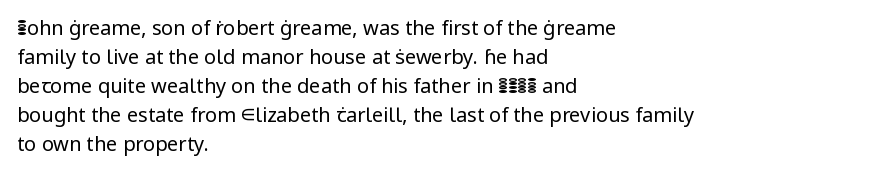
The image shows 20 px text type, upright; set left-aligned, normal line spacing (1.45x), normal letter spacing, not underlined.
